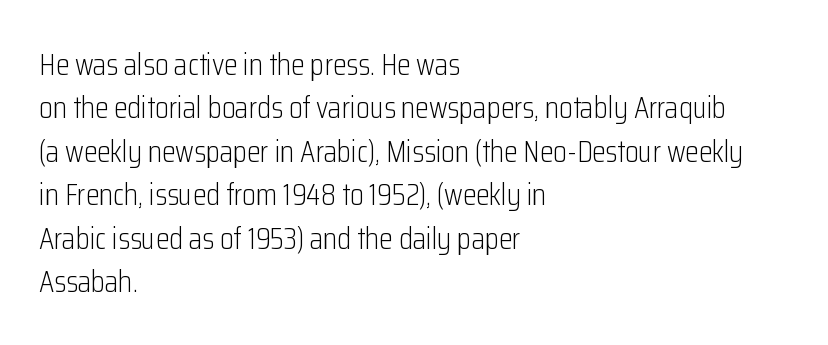
Q: Is the text bold? A: No.
Q: Is the text italic (slanted)? A: No, it is upright.
Q: Is the typeface a serif or a sans-serif typeface? A: Sans-serif.
Q: Is the text underlined? A: No.
Q: How is the paragraph aligned? A: Left-aligned.
Q: Is the spacing between letters normal or unusually wide? A: Normal.
Q: Is the spacing between lines tight, normal or loose? A: Normal.
Q: Width (condensed, normal, or wide)? A: Condensed.
Q: Stroke contrast? A: Low.
Q: x-height? A: Medium.
Q: Monospaced? A: No.
